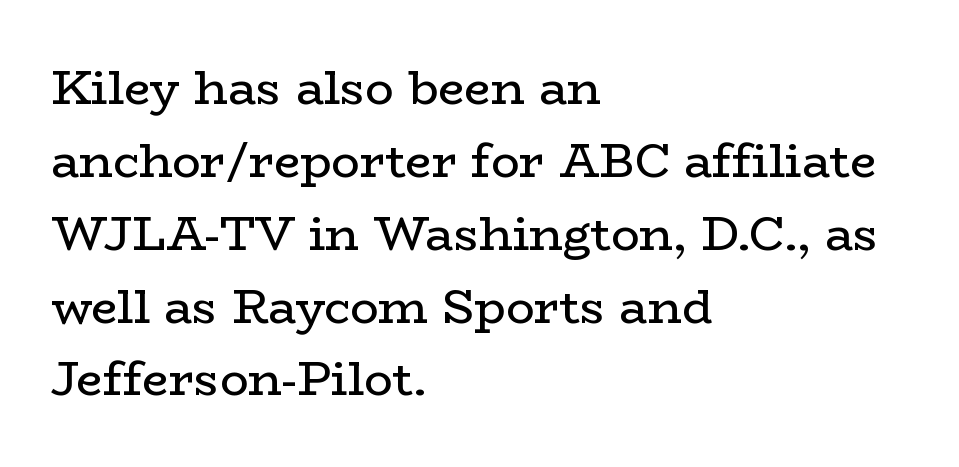
Q: Is the text bold? A: No.
Q: Is the text italic (slanted)? A: No, it is upright.
Q: Is the typeface a serif or a sans-serif typeface? A: Serif.
Q: Is the text underlined? A: No.
Q: How is the paragraph aligned? A: Left-aligned.
Q: Is the spacing between letters normal or unusually wide? A: Normal.
Q: Is the spacing between lines tight, normal or loose? A: Normal.
Q: Width (condensed, normal, or wide)? A: Wide.
Q: Stroke contrast? A: Low.
Q: x-height? A: Medium.
Q: Monospaced? A: No.
